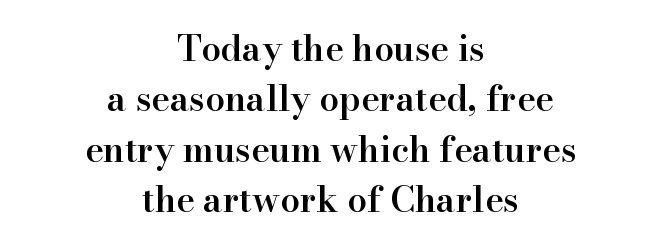
The image shows 35 px semibold serif type, upright; set centered, normal line spacing (1.44x), normal letter spacing, not underlined; high stroke contrast and a small x-height.
